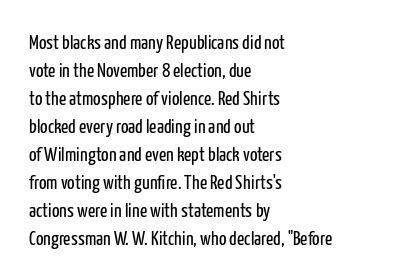
{"italic": "no", "bold": "no", "underline": "no", "align": "left", "line_spacing": "normal", "line_spacing_ratio": 1.4, "letter_spacing": "normal", "letter_spacing_em": 0.0, "glyph_px": 20}
